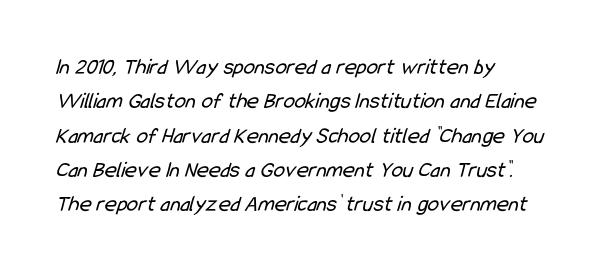
{"bold": "no", "underline": "no", "align": "left", "line_spacing": "normal", "line_spacing_ratio": 1.49, "letter_spacing": "normal", "letter_spacing_em": 0.0, "glyph_px": 23}
